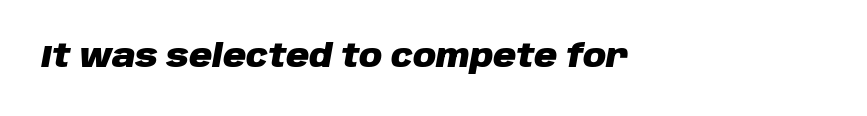
The image shows 32 px heavy type, italic (leaning right); set left-aligned, normal letter spacing, not underlined; low stroke contrast and a large x-height.
